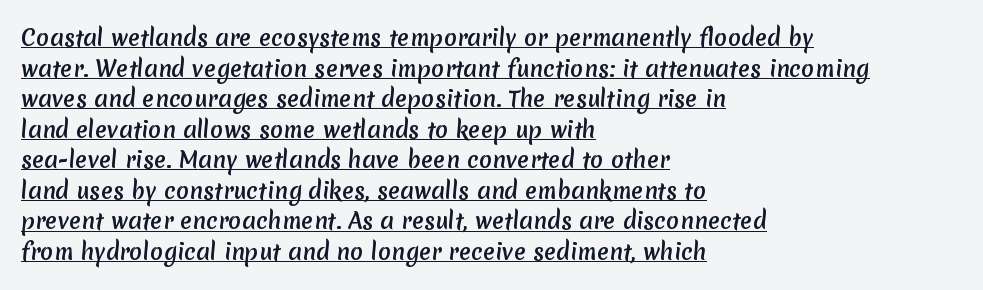
The image shows 22 px text type; set left-aligned, normal line spacing (1.39x), normal letter spacing, underlined.
